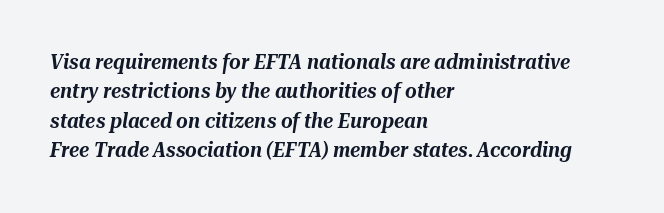
Q: Is the text italic (slanted)? A: Yes, it leans right by about 10 degrees.
Q: Is the text underlined? A: No.
Q: How is the paragraph aligned? A: Left-aligned.
Q: Is the spacing between letters normal or unusually wide? A: Normal.
Q: Is the spacing between lines tight, normal or loose? A: Normal.
